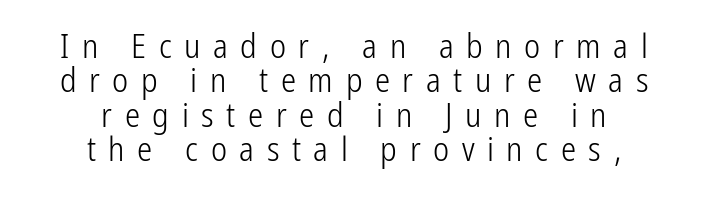
Q: Is the text bold? A: No.
Q: Is the text italic (slanted)? A: No, it is upright.
Q: Is the typeface a serif or a sans-serif typeface? A: Sans-serif.
Q: Is the text underlined? A: No.
Q: How is the paragraph aligned? A: Centered.
Q: Is the spacing between letters normal or unusually wide? A: Unusually wide.
Q: Is the spacing between lines tight, normal or loose? A: Tight.
Q: Width (condensed, normal, or wide)? A: Condensed.
Q: Stroke contrast? A: Low.
Q: x-height? A: Medium.
Q: Monospaced? A: No.
